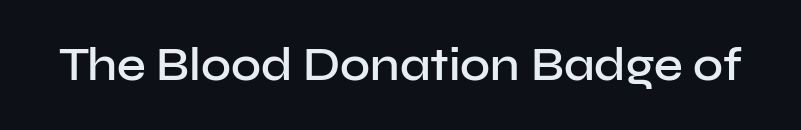
{"serif": "no", "italic": "no", "bold": "semi", "weight": "semibold", "width": "normal", "stroke_contrast": "low", "x_height": "medium", "monospaced": "no", "underline": "no", "letter_spacing": "normal", "letter_spacing_em": 0.0, "glyph_px": 46}
